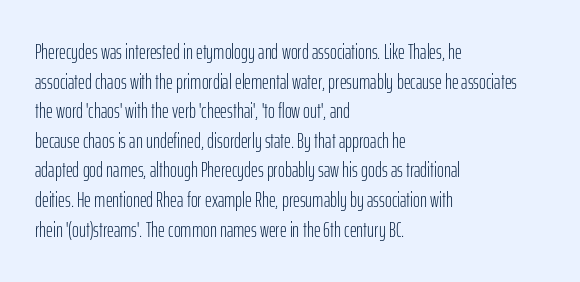
The image shows 21 px text type, upright; set left-aligned, normal line spacing (1.41x), normal letter spacing, not underlined.
